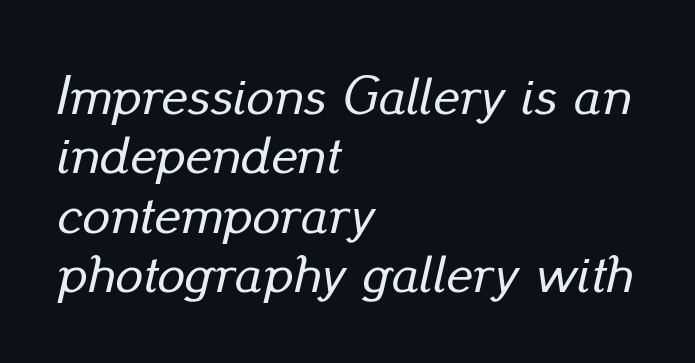
Posture: slanted. How would I describe the line gaps? Narrow and economical. This sample uses plain, unmodified letter spacing. A clean baseline with only descenders dipping below it. These lines stack with their left ends in a neat column. Looks like regular typesetting: each glyph gets only the width it needs.
